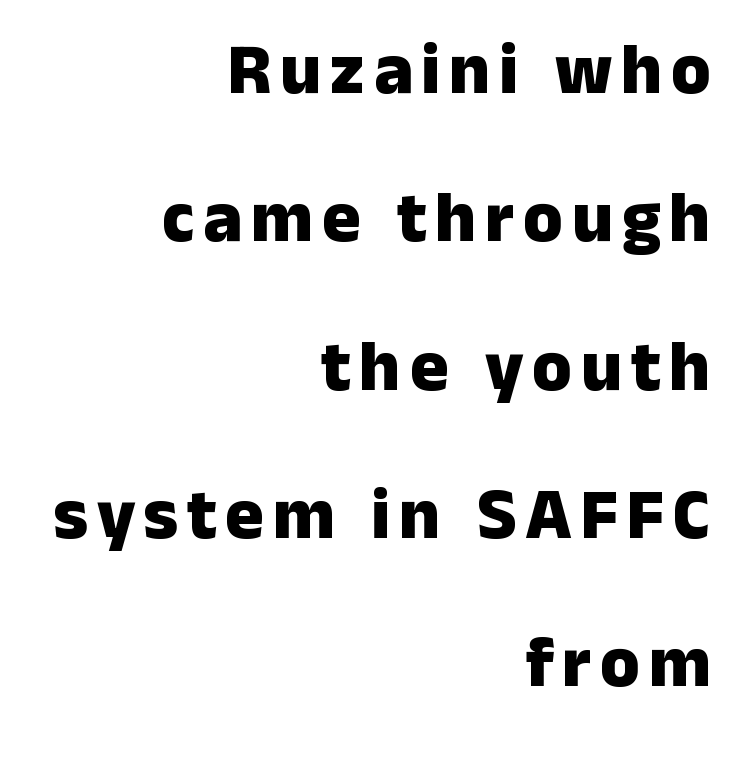
Q: Is the text bold? A: Yes.
Q: Is the text italic (slanted)? A: No, it is upright.
Q: Is the typeface a serif or a sans-serif typeface? A: Sans-serif.
Q: Is the text underlined? A: No.
Q: How is the paragraph aligned? A: Right-aligned.
Q: Is the spacing between lines tight, normal or loose? A: Loose.
Q: Width (condensed, normal, or wide)? A: Normal.
Q: Stroke contrast? A: Low.
Q: x-height? A: Medium.
Q: Monospaced? A: No.
